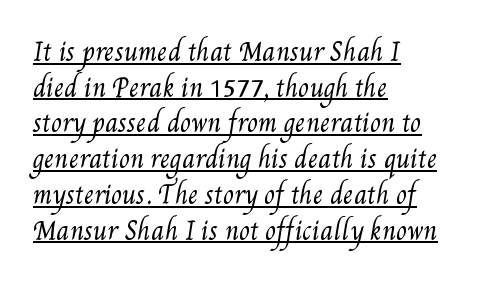
The image shows 25 px text type; set left-aligned, normal line spacing (1.43x), normal letter spacing, underlined.
